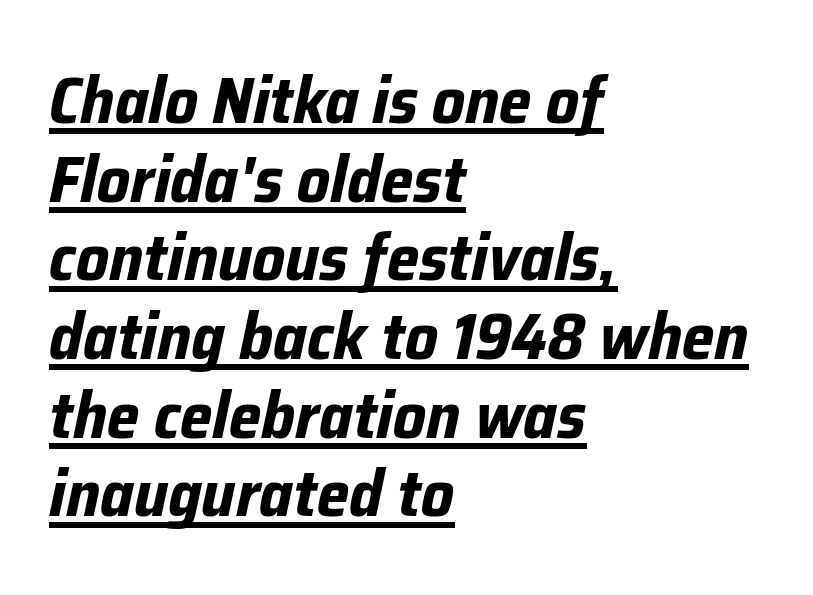
What decoration does the sample have? An underline. The horizontal fit of the characters is conventional and even. Compared with a centered layout, this one pins lines to the left instead. This sample has the flowing, uneven cadence of proportional lettering. Stroke thickness is high; the sample reads as a true bold. Compared with ordinary roman type, these characters are visibly tilted.
